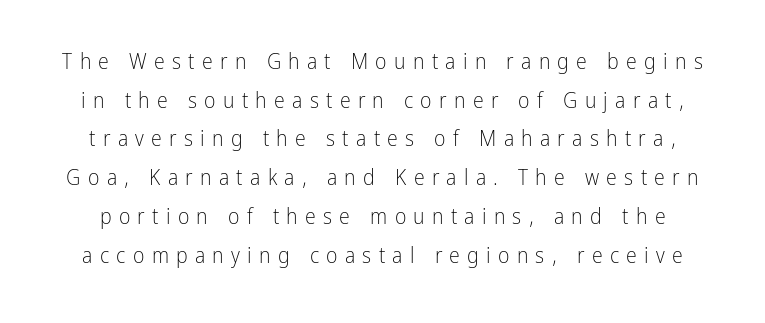
{"italic": "no", "bold": "no", "underline": "no", "line_spacing_ratio": 1.76, "letter_spacing": "wide", "letter_spacing_em": 0.33, "glyph_px": 22}
